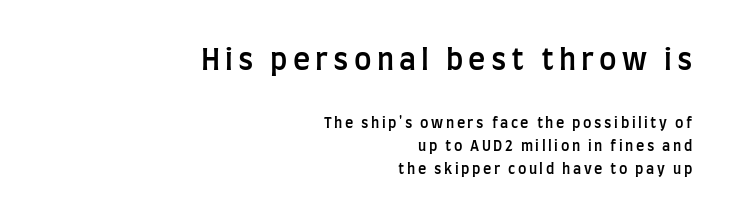
{"serif": "no", "italic": "no", "bold": "semi", "weight": "semibold", "width": "condensed", "stroke_contrast": "low", "x_height": "large", "monospaced": "no", "underline": "no", "align": "right", "line_spacing": "normal", "line_spacing_ratio": 1.62, "larger_block": "first", "size_ratio": 2.07, "glyph_px": 29}
